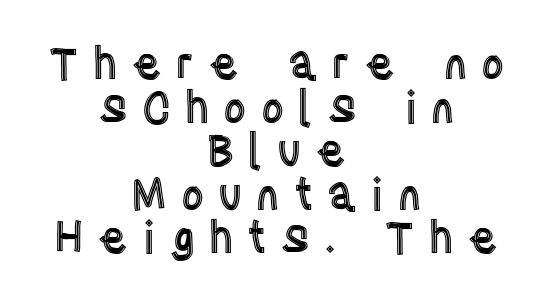
Q: Is the text italic (slanted)? A: No, it is upright.
Q: Is the text underlined? A: No.
Q: How is the paragraph aligned? A: Centered.
Q: Is the spacing between letters normal or unusually wide? A: Unusually wide.
Q: Is the spacing between lines tight, normal or loose? A: Tight.
Q: Width (condensed, normal, or wide)? A: Condensed.
Q: x-height? A: Large.
Q: Monospaced? A: No.
